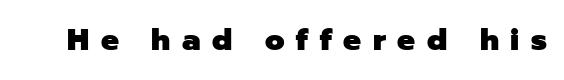
The image shows 30 px heavy sans-serif type, upright; set unusually wide letter spacing (+0.39 em), not underlined; low stroke contrast and a medium x-height.
